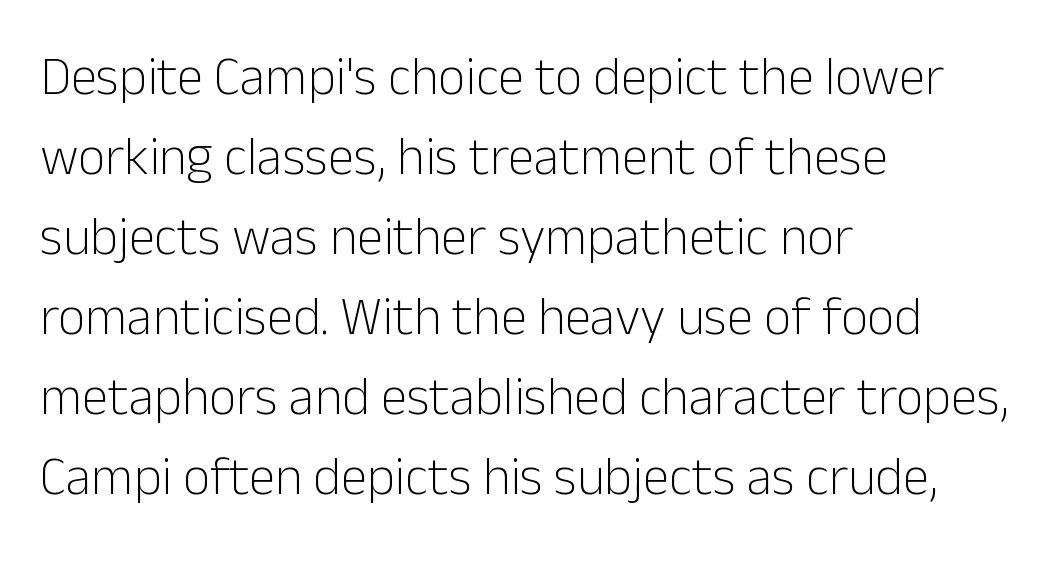
Q: Is the text bold? A: No.
Q: Is the text italic (slanted)? A: No, it is upright.
Q: Is the typeface a serif or a sans-serif typeface? A: Sans-serif.
Q: Is the text underlined? A: No.
Q: How is the paragraph aligned? A: Left-aligned.
Q: Is the spacing between letters normal or unusually wide? A: Normal.
Q: Is the spacing between lines tight, normal or loose? A: Normal.
Q: Width (condensed, normal, or wide)? A: Normal.
Q: Stroke contrast? A: Low.
Q: x-height? A: Medium.
Q: Monospaced? A: No.
